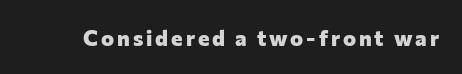
{"italic": "no", "bold": "yes", "underline": "no", "glyph_px": 22}
